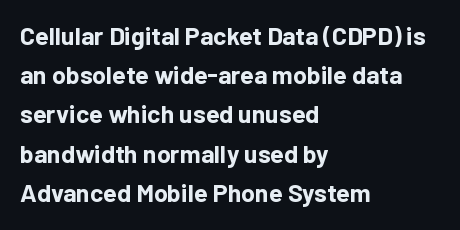
{"italic": "no", "bold": "yes", "underline": "no", "align": "left", "line_spacing": "normal", "line_spacing_ratio": 1.57, "letter_spacing": "normal", "letter_spacing_em": 0.0, "glyph_px": 25}
